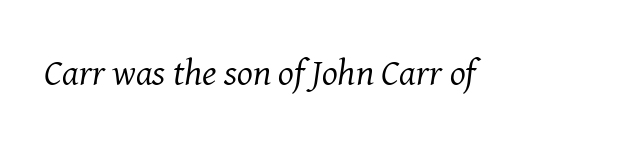
The image shows 37 px regular-weight serif type, italic (leaning right); set normal letter spacing, not underlined; medium stroke contrast and a medium x-height.
